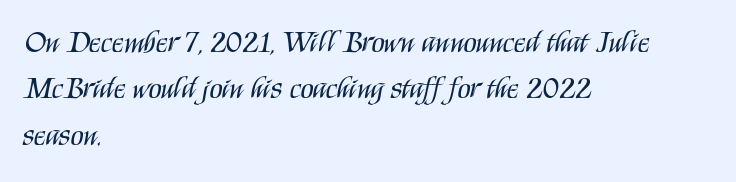
Q: Is the text bold? A: No.
Q: Is the text italic (slanted)? A: Yes.
Q: Is the typeface a serif or a sans-serif typeface? A: Sans-serif.
Q: Is the text underlined? A: No.
Q: How is the paragraph aligned? A: Left-aligned.
Q: Is the spacing between letters normal or unusually wide? A: Normal.
Q: Is the spacing between lines tight, normal or loose? A: Normal.
Q: Width (condensed, normal, or wide)? A: Condensed.
Q: Stroke contrast? A: Medium.
Q: x-height? A: Large.
Q: Monospaced? A: No.
